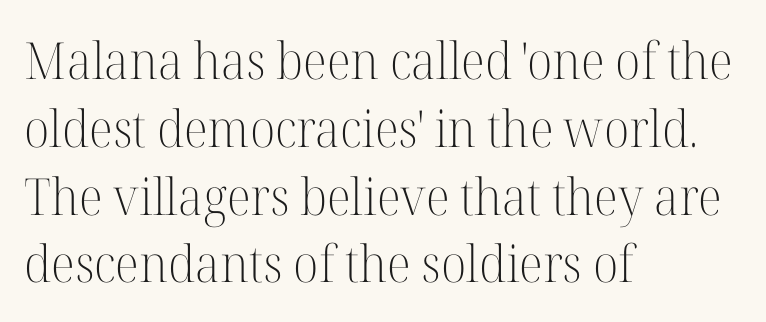
Q: Is the text bold? A: No.
Q: Is the text italic (slanted)? A: No, it is upright.
Q: Is the typeface a serif or a sans-serif typeface? A: Serif.
Q: Is the text underlined? A: No.
Q: How is the paragraph aligned? A: Left-aligned.
Q: Is the spacing between letters normal or unusually wide? A: Normal.
Q: Is the spacing between lines tight, normal or loose? A: Normal.
Q: Width (condensed, normal, or wide)? A: Normal.
Q: Stroke contrast? A: High.
Q: x-height? A: Medium.
Q: Monospaced? A: No.
